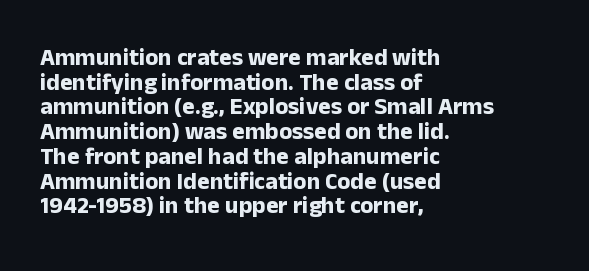
Q: Is the text bold? A: Yes.
Q: Is the text italic (slanted)? A: No, it is upright.
Q: Is the text underlined? A: No.
Q: How is the paragraph aligned? A: Left-aligned.
Q: Is the spacing between letters normal or unusually wide? A: Normal.
Q: Is the spacing between lines tight, normal or loose? A: Tight.
